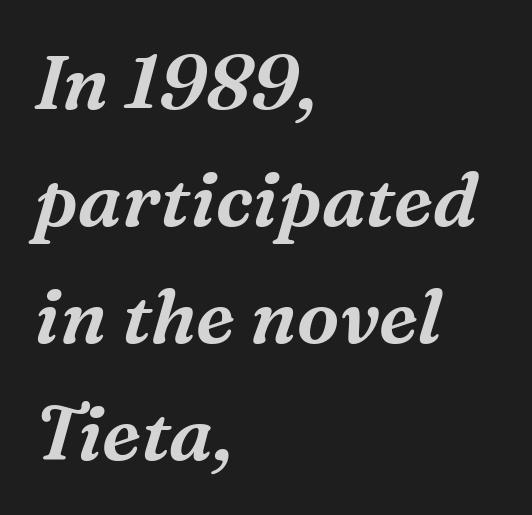
{"serif": "yes", "italic": "yes", "lean": "right", "slant_degrees": 16, "width": "normal", "stroke_contrast": "medium", "x_height": "medium", "monospaced": "no", "underline": "no", "align": "left", "line_spacing": "normal", "line_spacing_ratio": 1.54, "letter_spacing": "normal", "letter_spacing_em": 0.0, "glyph_px": 76}
